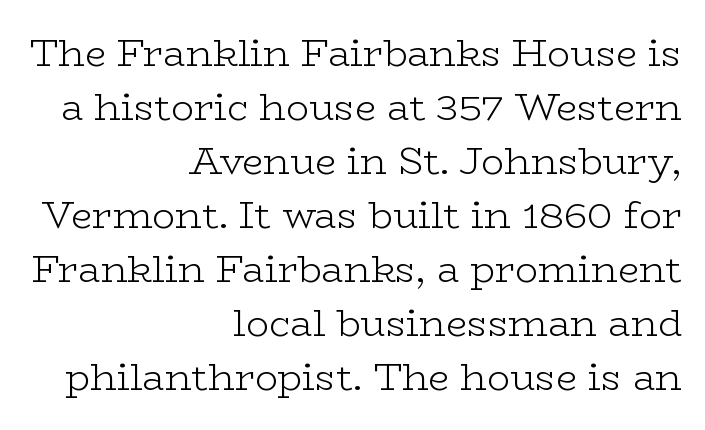
Unmarked baselines from the first word to the last. The rendering uses natural spacing where letterforms have individual widths. The face used here is rendered with its standard letterfit. Leading matches the norm, producing a regular column.
